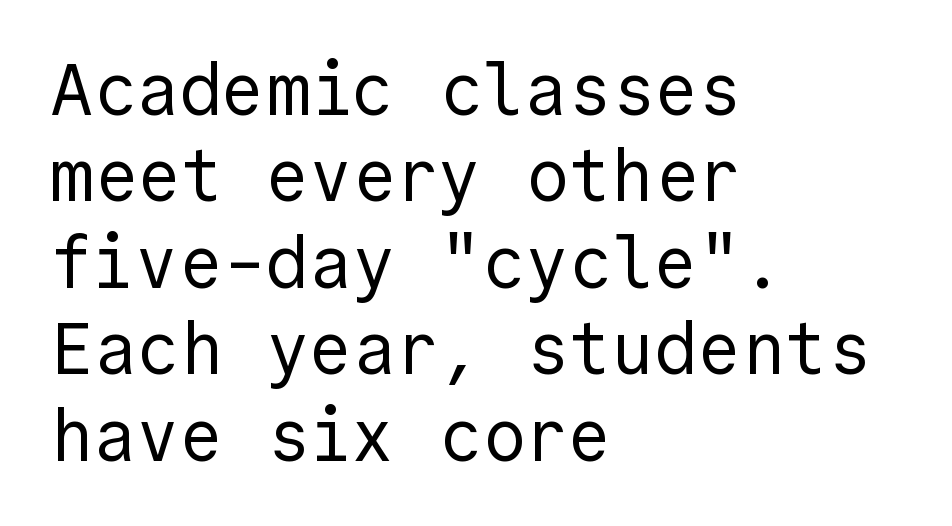
{"serif": "no", "italic": "no", "bold": "no", "weight": "regular", "width": "normal", "x_height": "medium", "underline": "no", "align": "left", "line_spacing_ratio": 1.2, "letter_spacing": "normal", "letter_spacing_em": 0.0, "glyph_px": 72}
